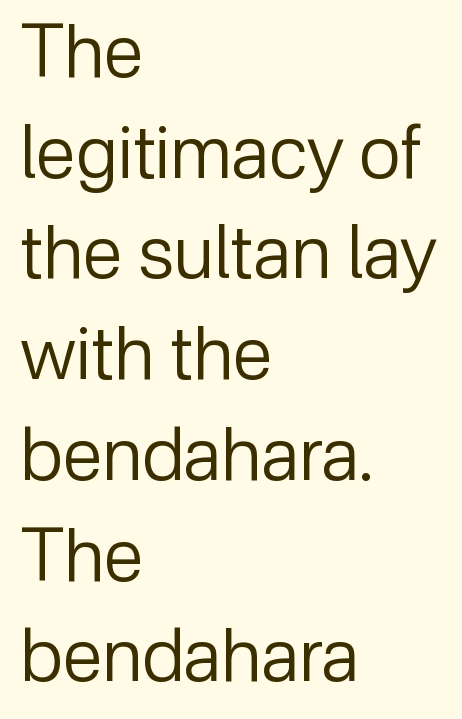
Q: Is the text bold? A: No.
Q: Is the text italic (slanted)? A: No, it is upright.
Q: Is the typeface a serif or a sans-serif typeface? A: Sans-serif.
Q: Is the text underlined? A: No.
Q: How is the paragraph aligned? A: Left-aligned.
Q: Is the spacing between letters normal or unusually wide? A: Normal.
Q: Is the spacing between lines tight, normal or loose? A: Normal.
Q: Width (condensed, normal, or wide)? A: Normal.
Q: Stroke contrast? A: Low.
Q: x-height? A: Medium.
Q: Monospaced? A: No.
